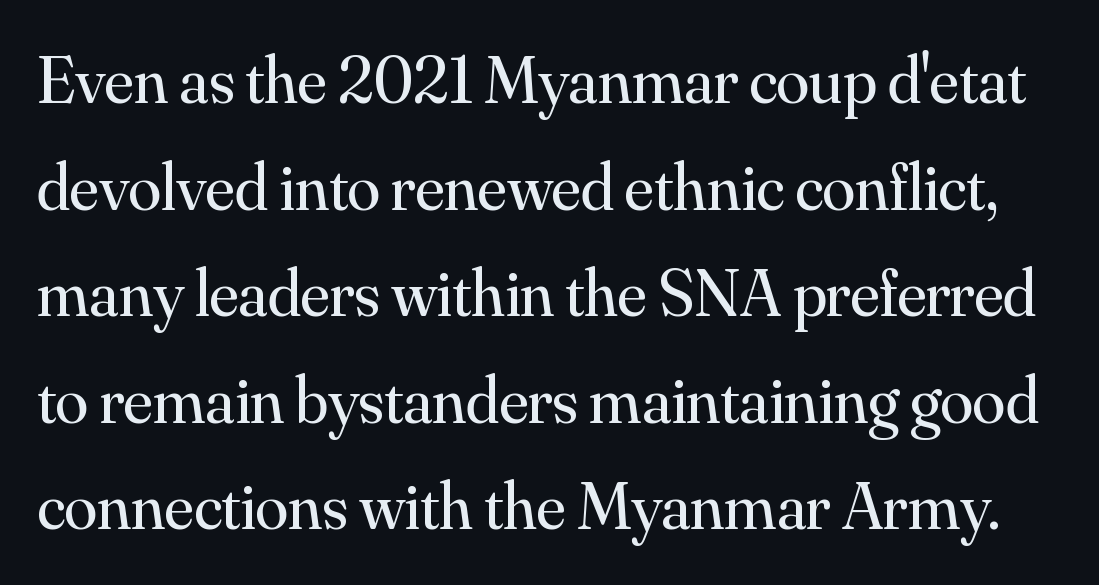
Q: Is the text bold? A: No.
Q: Is the text italic (slanted)? A: No, it is upright.
Q: Is the typeface a serif or a sans-serif typeface? A: Serif.
Q: Is the text underlined? A: No.
Q: Is the spacing between letters normal or unusually wide? A: Normal.
Q: Is the spacing between lines tight, normal or loose? A: Normal.
Q: Width (condensed, normal, or wide)? A: Normal.
Q: Stroke contrast? A: Medium.
Q: x-height? A: Small.
Q: Monospaced? A: No.
